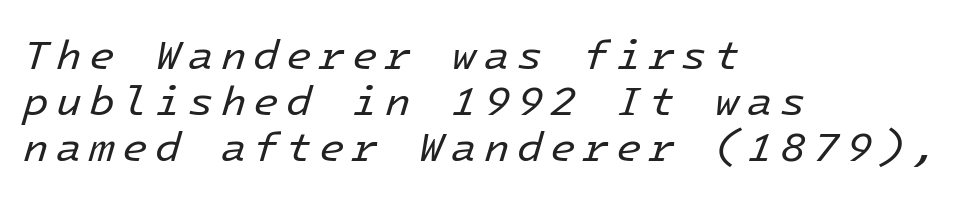
Rows of type sit shoulder to shoulder in the vertical direction. Think standard paragraph weight, or any step lighter than that. Anything drawn beneath the words? Only blank space. Alignment: flush left. Emphasis-style slanted type is in use.
